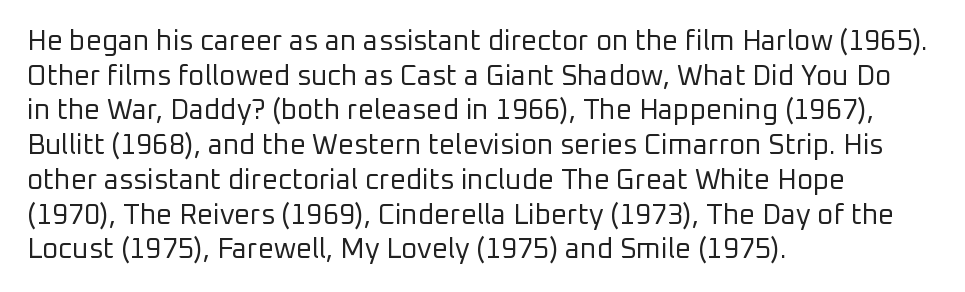
{"serif": "no", "italic": "no", "bold": "no", "weight": "regular", "width": "normal", "stroke_contrast": "low", "x_height": "medium", "monospaced": "no", "underline": "no", "align": "left", "line_spacing_ratio": 1.24, "letter_spacing": "normal", "letter_spacing_em": 0.0, "glyph_px": 28}
